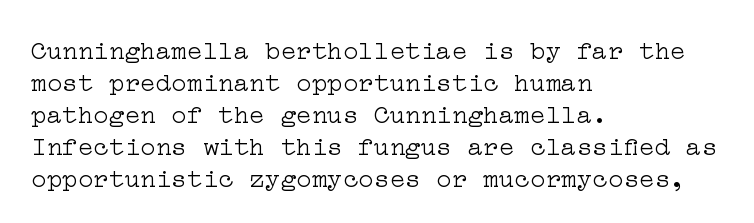
The image shows 26 px text type, upright; set left-aligned, line spacing 1.23x, normal letter spacing, not underlined.
